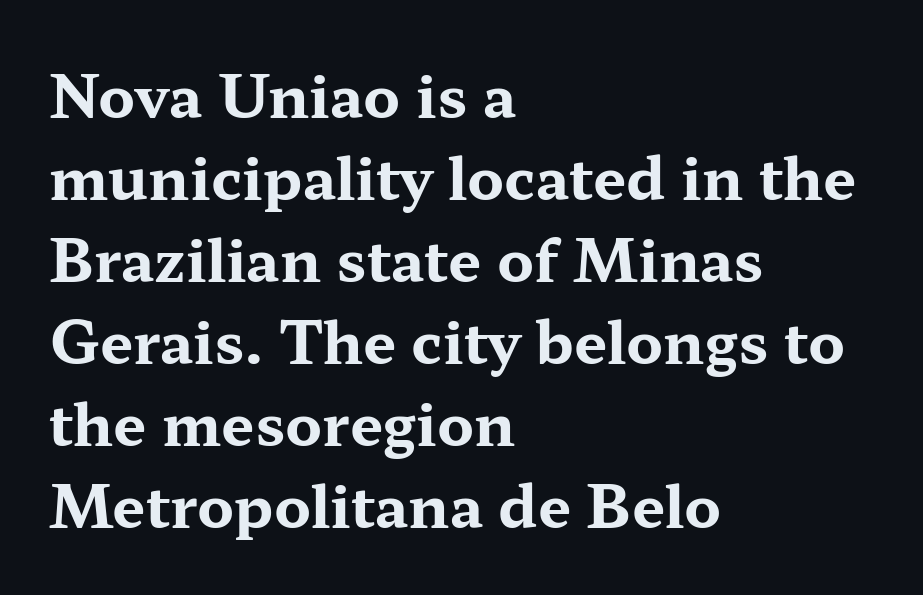
The image shows 59 px bold, wide serif type, upright; set left-aligned, normal line spacing (1.39x), normal letter spacing, not underlined; medium stroke contrast and a medium x-height.
